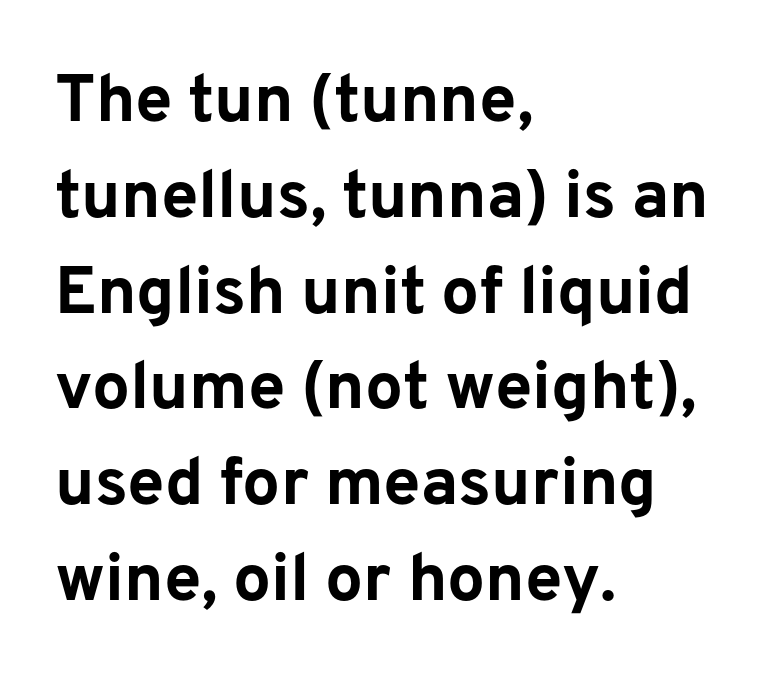
Alignment: flush left. Nobody drew a line under any word here. This is the regular roman posture of the typeface. Each glyph is drawn with heavy, bold strokes.
